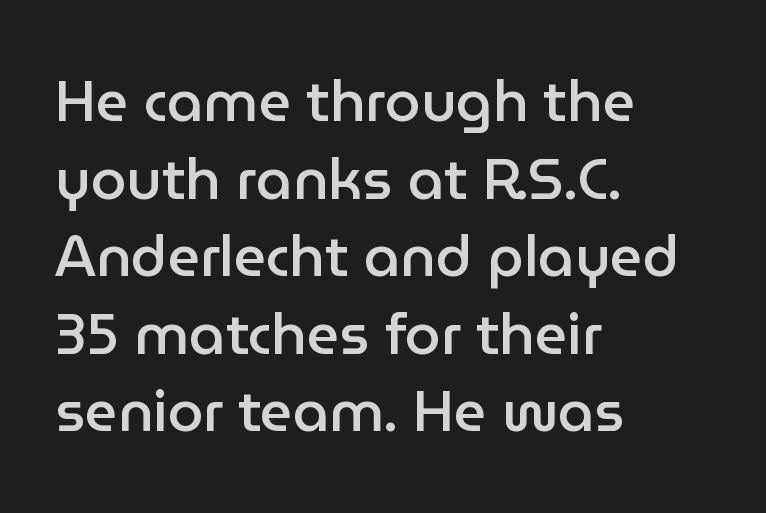
{"serif": "no", "italic": "no", "bold": "semi", "weight": "semibold", "width": "normal", "stroke_contrast": "low", "x_height": "medium", "monospaced": "no", "underline": "no", "align": "left", "line_spacing": "normal", "line_spacing_ratio": 1.36, "letter_spacing": "normal", "letter_spacing_em": 0.0, "glyph_px": 57}
